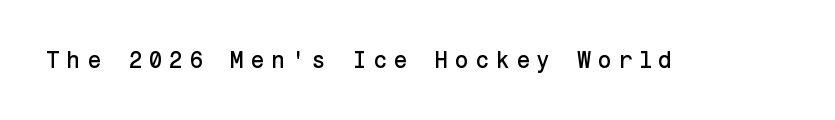
The tracking jumps out immediately: characters are airy and widely separated. The area under the type is left untouched. The letters stand straight up with perfectly vertical stems.
